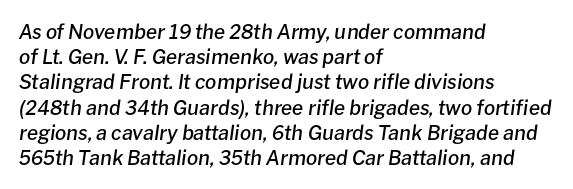
{"italic": "yes", "lean": "right", "slant_degrees": 8, "bold": "semi", "underline": "no", "align": "left", "line_spacing": "normal", "line_spacing_ratio": 1.26, "letter_spacing": "normal", "letter_spacing_em": 0.0, "glyph_px": 20}
